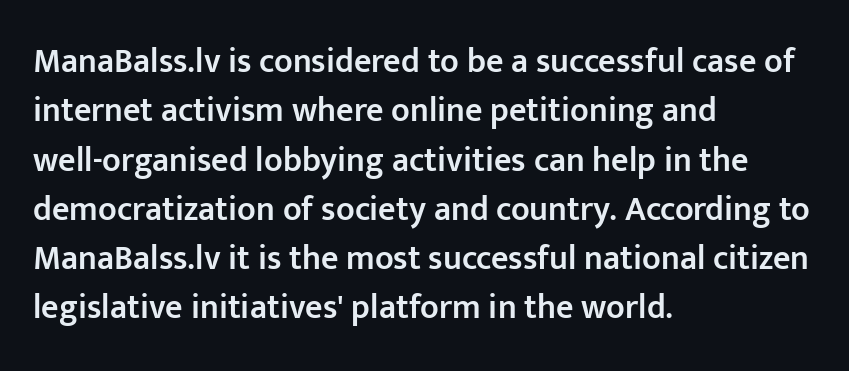
{"serif": "no", "italic": "no", "bold": "semi", "weight": "semibold", "width": "normal", "stroke_contrast": "low", "x_height": "medium", "monospaced": "no", "underline": "no", "align": "left", "line_spacing": "normal", "line_spacing_ratio": 1.45, "letter_spacing": "normal", "letter_spacing_em": 0.0, "glyph_px": 34}
